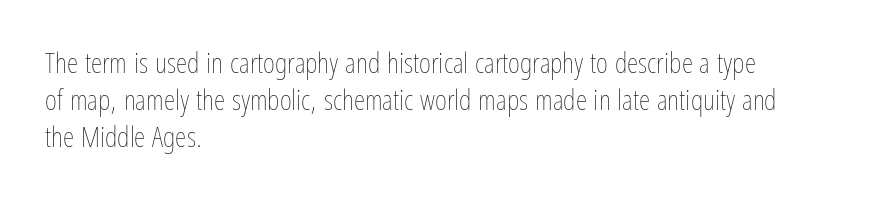
{"italic": "no", "bold": "no", "weight": "thin", "width": "condensed", "stroke_contrast": "low", "x_height": "medium", "monospaced": "no", "underline": "no", "align": "left", "line_spacing": "normal", "line_spacing_ratio": 1.28, "letter_spacing": "normal", "letter_spacing_em": 0.0, "glyph_px": 29}
